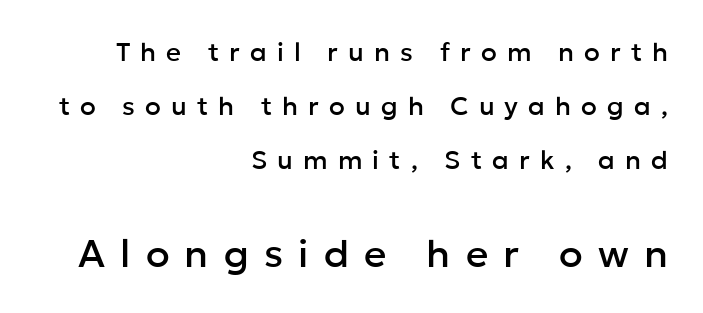
Notice the wide empty band between every row — that's loose leading. The passage shown is not underscored anywhere. Is this a sans? Yes — the strokes have no serifs. Which chunk is bigger? The second one — the bottom block dwarfs the top.
